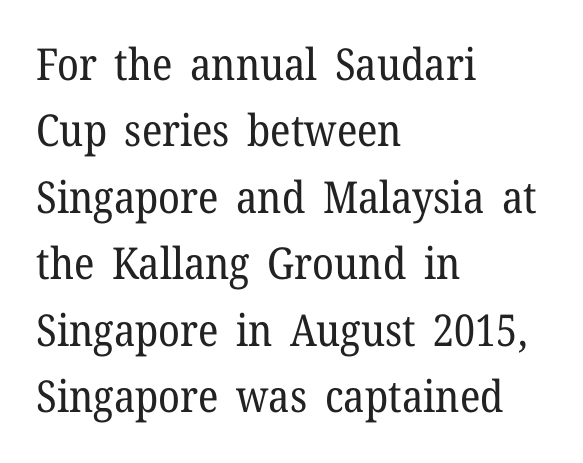
The image shows 44 px regular-weight serif type, upright; set left-aligned, normal line spacing (1.51x), normal letter spacing, not underlined; low stroke contrast and a medium x-height.
